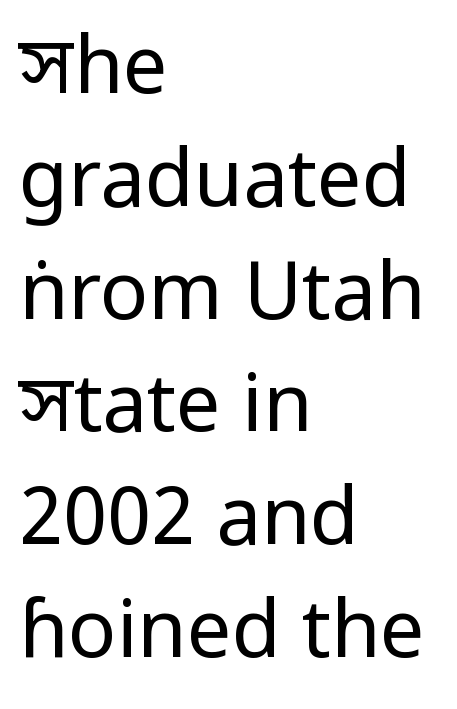
No heavy texture on the line: the type isn't bold. This rendering uses left alignment, leaving the right contour irregular. If you drew a line through each stem, it would be perfectly vertical. The glyphs are unaccompanied by any horizontal stroke below them.
